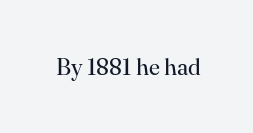
Q: Is the text bold? A: No.
Q: Is the text italic (slanted)? A: No, it is upright.
Q: Is the text underlined? A: No.
Q: Is the spacing between letters normal or unusually wide? A: Normal.
